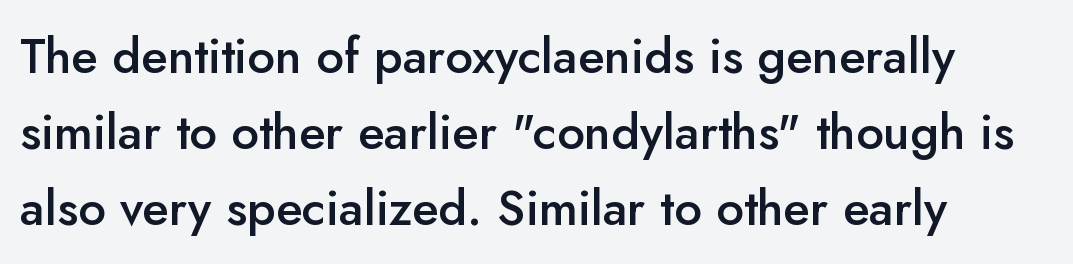
This sample uses a sans-serif face. Anything drawn beneath the words? Only blank space. The tracking reads as untouched default to a designer's eye. Does the copy run flush right? No — it runs flush left. Notice how the stems are strictly vertical — no italics here.
